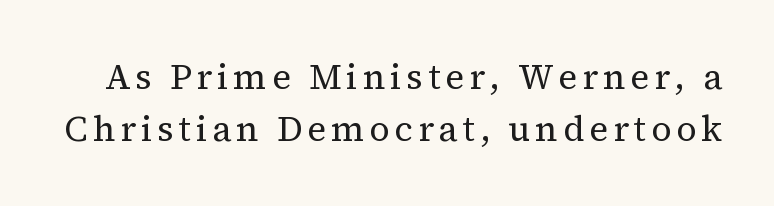
The image shows 35 px regular-weight serif type, upright; set normal line spacing (1.5x), not underlined; medium stroke contrast and a medium x-height.
